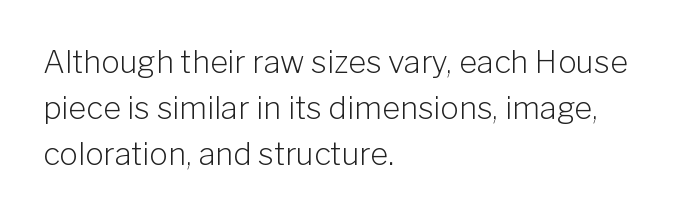
The image shows 31 px light sans-serif type, upright; set left-aligned, normal line spacing (1.49x), normal letter spacing, not underlined; low stroke contrast and a medium x-height.
